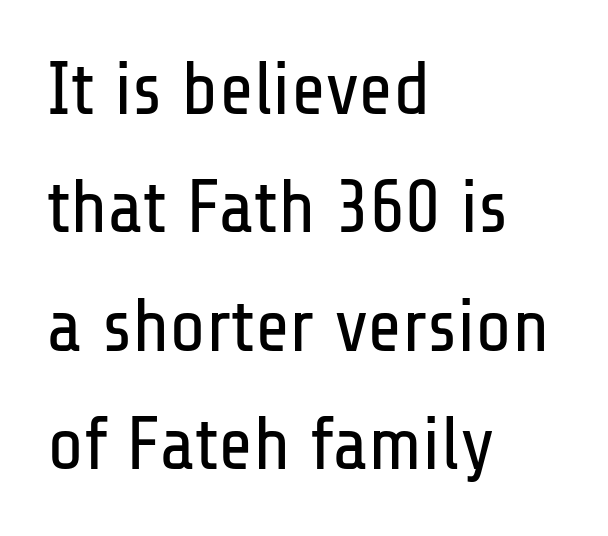
Is this a fixed-width face? No — the glyphs have proportional, varying widths. This rendering leaves character spacing at its baseline value. A classic flush-left, rag-right setting is used for this passage. Line spacing here is normal. Regarding serifs, this sample does without them. When letters stand straight like this, we call the style roman or upright.
